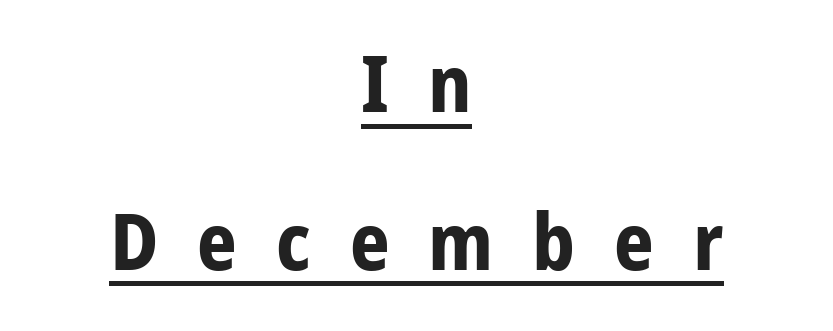
{"serif": "no", "italic": "no", "bold": "yes", "weight": "bold", "width": "condensed", "stroke_contrast": "low", "x_height": "large", "monospaced": "no", "underline": "yes", "align": "center", "line_spacing": "loose", "line_spacing_ratio": 2.02, "letter_spacing": "wide", "letter_spacing_em": 0.5, "glyph_px": 78}
